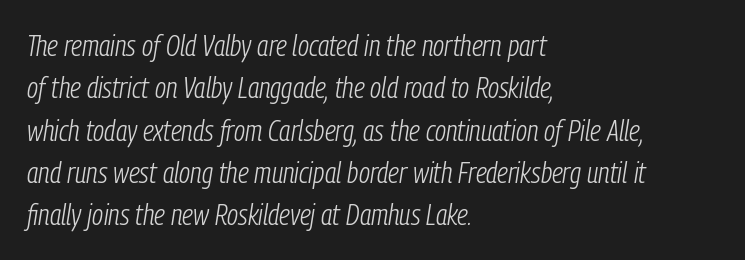
The image shows 29 px light, condensed type, italic (leaning right); set left-aligned, normal line spacing (1.46x), normal letter spacing, not underlined; low stroke contrast and a medium x-height.
